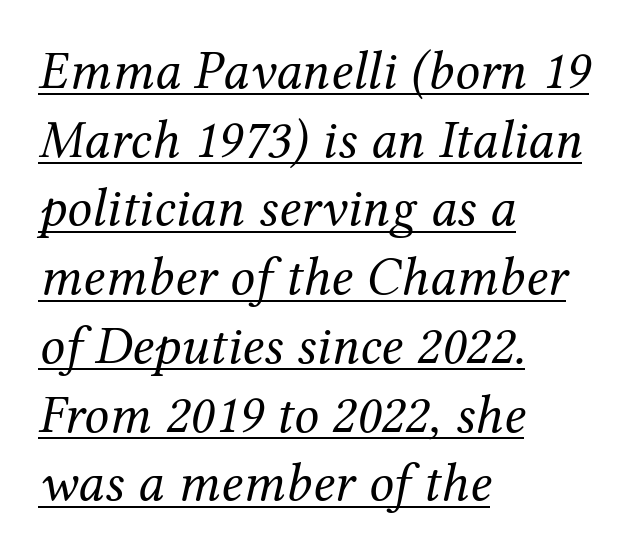
You can see a thin bar hugging the bottom of the glyphs. The typesetting does not lean heavy: it is not bold. Casual observation: everything's shoved over to the left. Rows of type keep a routine distance in the vertical direction. The passage shown is typed in a proportional face where columns would drift. This sample uses plain, unmodified letter spacing.
